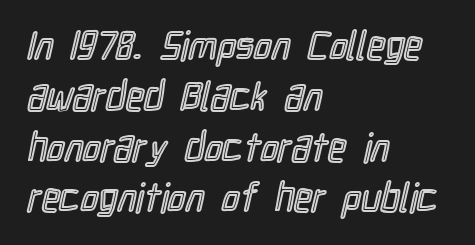
The image shows 40 px condensed type; set left-aligned, normal line spacing (1.27x), normal letter spacing, not underlined; a medium x-height.
